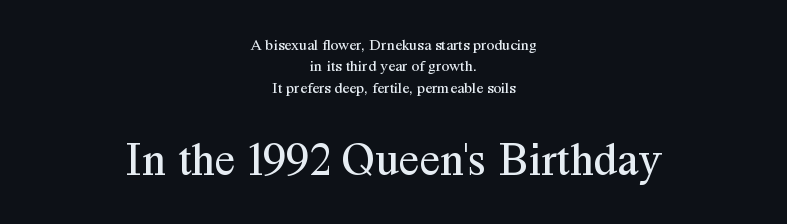
The letters advance in unequal steps, a hallmark of proportional type. Evenly set lines give the paragraph a standard silhouette. This is roman type, the default non-slanted kind. Stem width sits at or under what a default text font uses. Compared with a flush-left layout, this one balances lines on the center instead.
